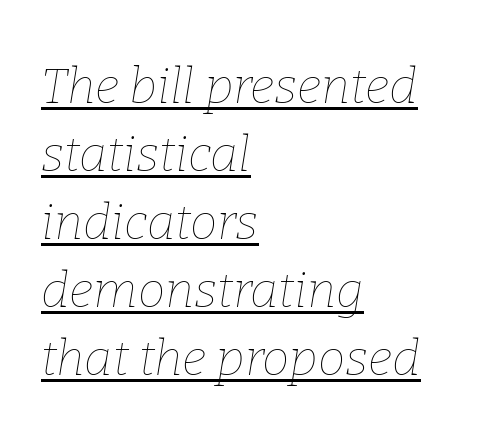
Q: Is the text bold? A: No.
Q: Is the text italic (slanted)? A: Yes, it leans right by about 9 degrees.
Q: Is the text underlined? A: Yes.
Q: How is the paragraph aligned? A: Left-aligned.
Q: Is the spacing between letters normal or unusually wide? A: Normal.
Q: Is the spacing between lines tight, normal or loose? A: Normal.
Q: Width (condensed, normal, or wide)? A: Normal.
Q: Stroke contrast? A: Low.
Q: x-height? A: Medium.
Q: Monospaced? A: No.
